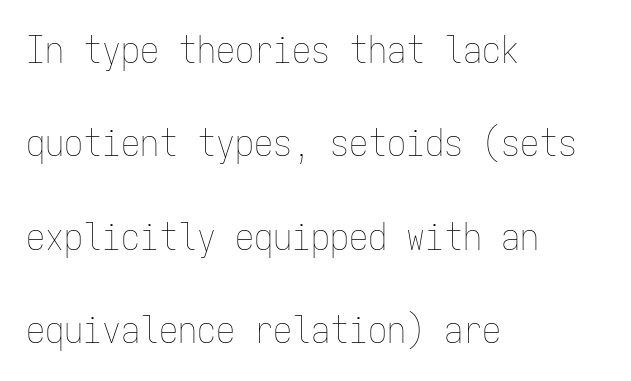
Q: Is the text bold? A: No.
Q: Is the text italic (slanted)? A: No, it is upright.
Q: Is the text underlined? A: No.
Q: How is the paragraph aligned? A: Left-aligned.
Q: Is the spacing between letters normal or unusually wide? A: Normal.
Q: Is the spacing between lines tight, normal or loose? A: Loose.
Q: Width (condensed, normal, or wide)? A: Condensed.
Q: Stroke contrast? A: Low.
Q: x-height? A: Medium.
Q: Monospaced? A: Yes.
